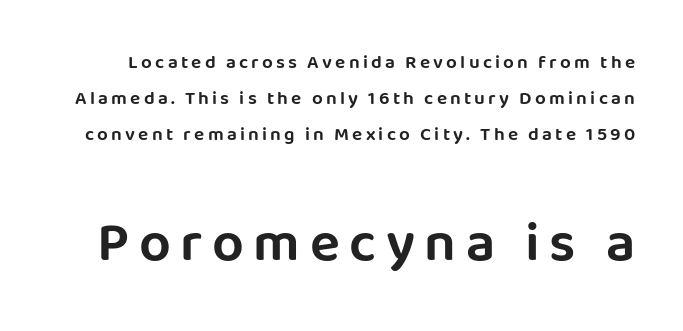
The image shows 56 px sans-serif type, upright; set loose line spacing (1.9x), not underlined; the second (bottom) block is 2.95x larger; low stroke contrast and a large x-height.
